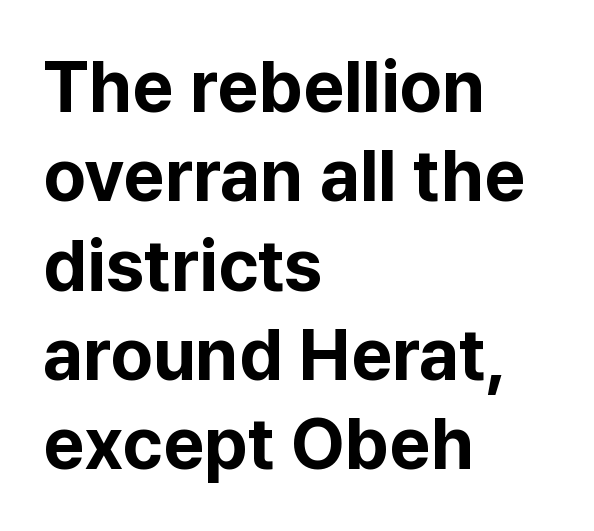
Classification — sans serif. The glyphs have the mass of a bold cut. These lines are rendered in a variable-pitch font. Nobody touched the tracking dial on this one. Left-aligned paragraph, ragged on the right.
